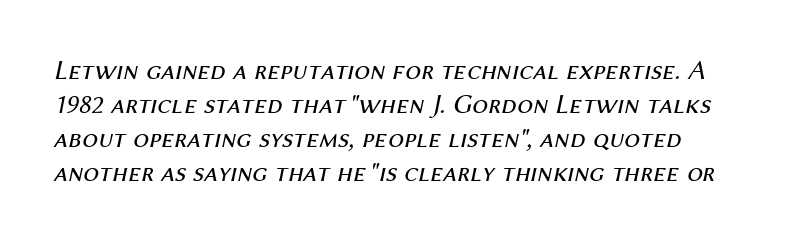
Spacing verdict: proportional, widths tailored to each character. These lines stack with their left ends in a neat column. Slanted lettering throughout. Check under the words: just untouched page. The line texture is even and compact thanks to regular tracking. Summary of weight: not heavy and not bold.
